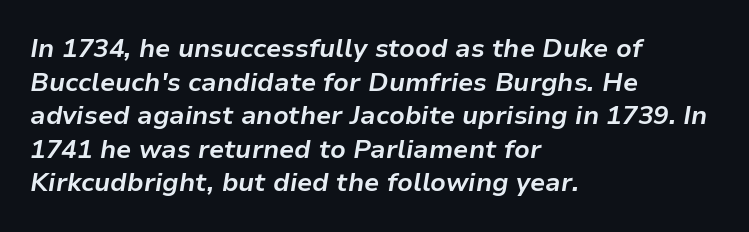
Q: Is the text bold? A: Yes.
Q: Is the text italic (slanted)? A: Yes, it leans right by about 9 degrees.
Q: Is the text underlined? A: No.
Q: How is the paragraph aligned? A: Left-aligned.
Q: Is the spacing between letters normal or unusually wide? A: Normal.
Q: Is the spacing between lines tight, normal or loose? A: Normal.
